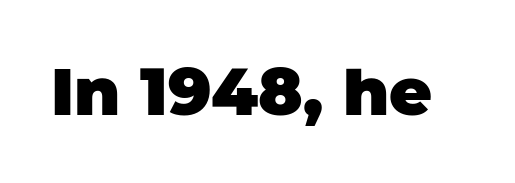
Q: Is the text bold? A: Yes.
Q: Is the typeface a serif or a sans-serif typeface? A: Sans-serif.
Q: Is the text underlined? A: No.
Q: Is the spacing between letters normal or unusually wide? A: Normal.
Q: Width (condensed, normal, or wide)? A: Normal.
Q: Stroke contrast? A: Low.
Q: x-height? A: Large.
Q: Monospaced? A: No.
